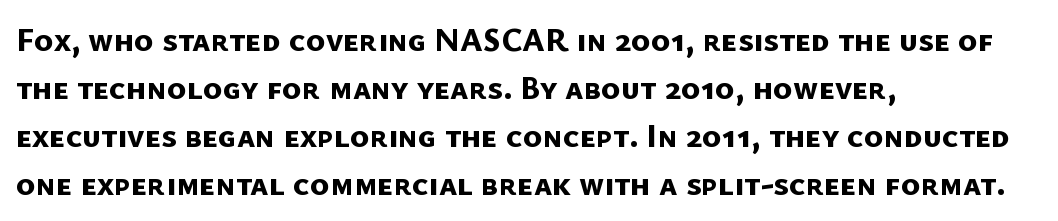
{"serif": "no", "bold": "yes", "weight": "bold", "width": "normal", "stroke_contrast": "low", "x_height": "medium", "monospaced": "no", "underline": "no", "align": "left", "line_spacing": "normal", "line_spacing_ratio": 1.45, "letter_spacing": "normal", "letter_spacing_em": 0.0, "glyph_px": 33}
